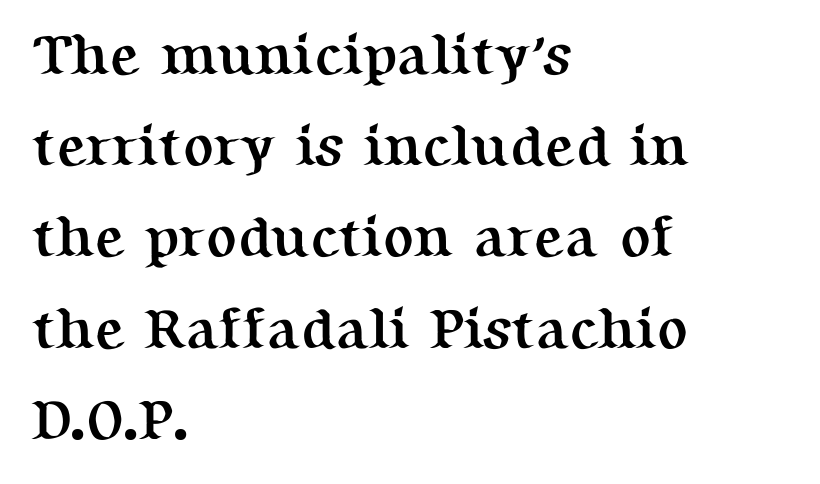
The image shows 57 px semibold serif type, upright; set left-aligned, normal line spacing (1.6x), normal letter spacing, not underlined; medium stroke contrast and a medium x-height.
